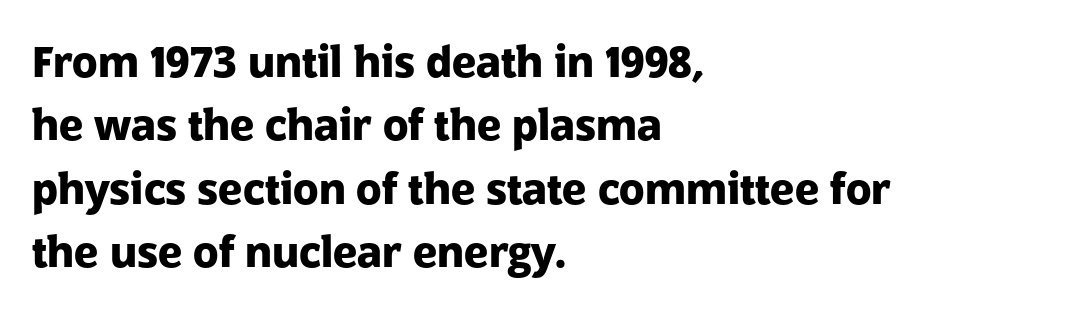
{"serif": "no", "italic": "no", "bold": "yes", "weight": "heavy", "width": "normal", "stroke_contrast": "low", "x_height": "medium", "monospaced": "no", "underline": "no", "align": "left", "line_spacing": "normal", "line_spacing_ratio": 1.51, "letter_spacing": "normal", "letter_spacing_em": 0.0, "glyph_px": 42}
